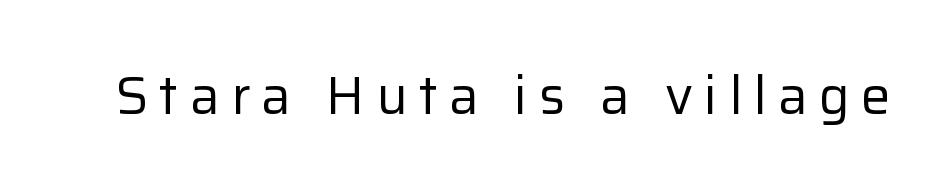
The image shows 53 px regular-weight sans-serif type, upright; set unusually wide letter spacing (+0.21 em), not underlined; low stroke contrast and a medium x-height.
